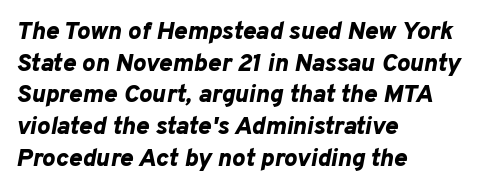
Q: Is the text bold? A: Yes.
Q: Is the text italic (slanted)? A: Yes, it leans right by about 10 degrees.
Q: Is the text underlined? A: No.
Q: How is the paragraph aligned? A: Left-aligned.
Q: Is the spacing between letters normal or unusually wide? A: Normal.
Q: Is the spacing between lines tight, normal or loose? A: Normal.
